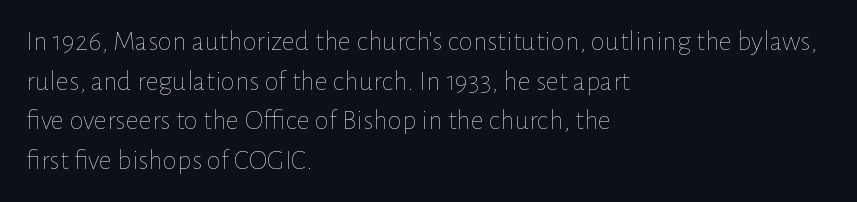
Q: Is the text bold? A: No.
Q: Is the text italic (slanted)? A: No, it is upright.
Q: Is the text underlined? A: No.
Q: How is the paragraph aligned? A: Left-aligned.
Q: Is the spacing between letters normal or unusually wide? A: Normal.
Q: Is the spacing between lines tight, normal or loose? A: Normal.
Q: Width (condensed, normal, or wide)? A: Normal.
Q: Stroke contrast? A: Low.
Q: x-height? A: Medium.
Q: Monospaced? A: No.
